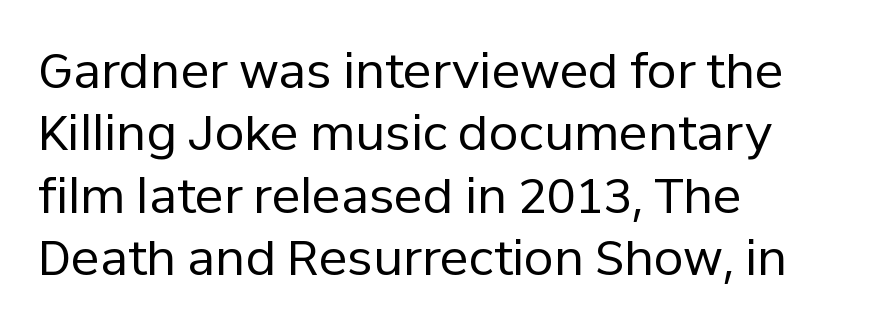
You can tell from the bare stems that sans-serif type was used. Each letter keeps its own natural width here, so spacing adapts to shape. A student would call this left alignment; a typographer would say flush left, rag right. The type is set solid horizontally, with unmodified tracking. Every stem runs plumb, perpendicular to the baseline. Plain, unruled lines of type.
